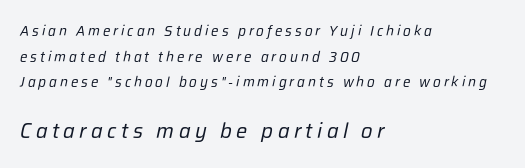
Q: Is the text bold? A: No.
Q: Is the text italic (slanted)? A: Yes, it leans right by about 12 degrees.
Q: Is the text underlined? A: No.
Q: How is the paragraph aligned? A: Left-aligned.
Q: Is the spacing between letters normal or unusually wide? A: Unusually wide.
Q: Which block of text is set in a larger size, the first (top) or the second (bottom)? A: The second (bottom) one.
